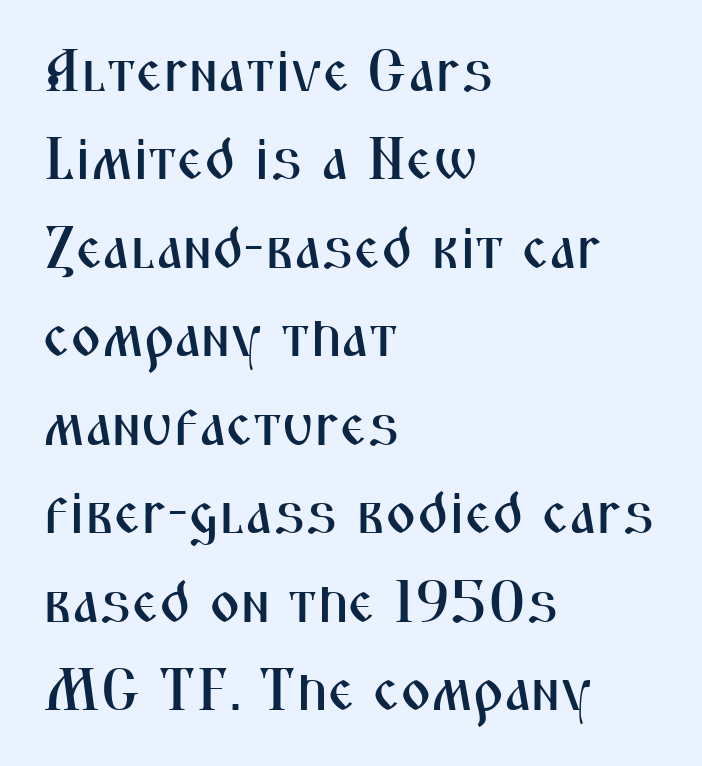
This is the regular roman posture of the typeface. This rendering uses left alignment, leaving the right contour irregular. Nothing sits at the stroke ends, so this counts as sans-serif. Each new line begins a customary step beneath the previous one. Is this a fixed-width face? No — the glyphs have proportional, varying widths.
